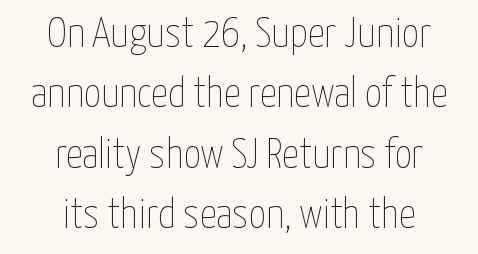
Think standard paragraph weight, or any step lighter than that. Which margin do the lines hug? Neither — every line sits in the middle. The lettering stays uniformly vertical, giving the passage a roman look. The gap between lines stays unmarked.
